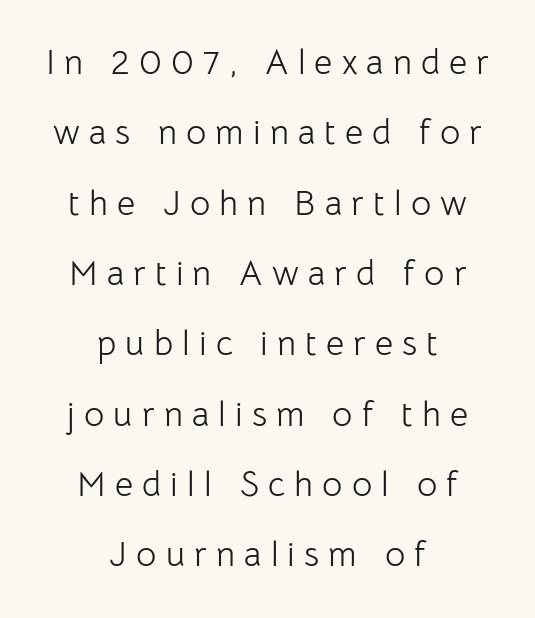
The image shows 35 px light sans-serif type, upright; set centered, loose line spacing (2.01x), unusually wide letter spacing (+0.26 em), not underlined; low stroke contrast and a medium x-height.
